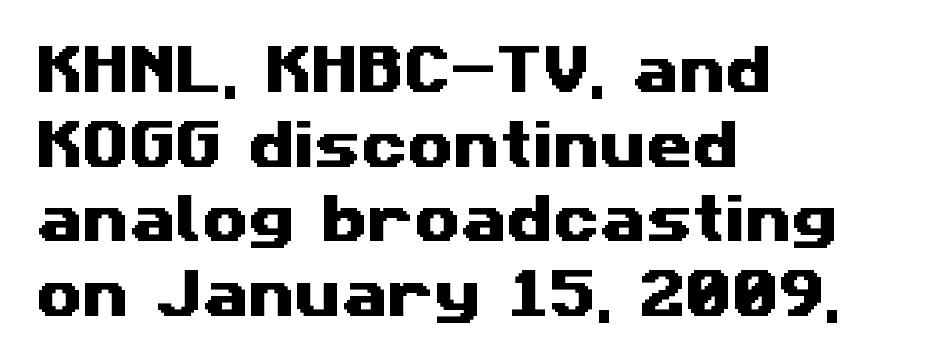
This sample uses plain, unmodified letter spacing. Each letter keeps its own natural width here, so spacing adapts to shape. One glance says typical: line gaps are just what's usual. Horizontally, the lines are justified to the leading edge only.
